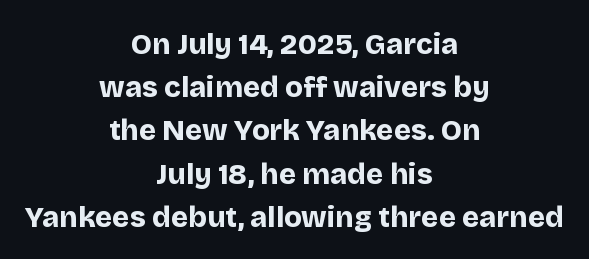
Q: Is the text bold? A: Yes.
Q: Is the text italic (slanted)? A: No, it is upright.
Q: Is the typeface a serif or a sans-serif typeface? A: Sans-serif.
Q: Is the text underlined? A: No.
Q: How is the paragraph aligned? A: Centered.
Q: Is the spacing between letters normal or unusually wide? A: Normal.
Q: Is the spacing between lines tight, normal or loose? A: Normal.
Q: Width (condensed, normal, or wide)? A: Normal.
Q: Stroke contrast? A: Low.
Q: x-height? A: Large.
Q: Monospaced? A: No.
